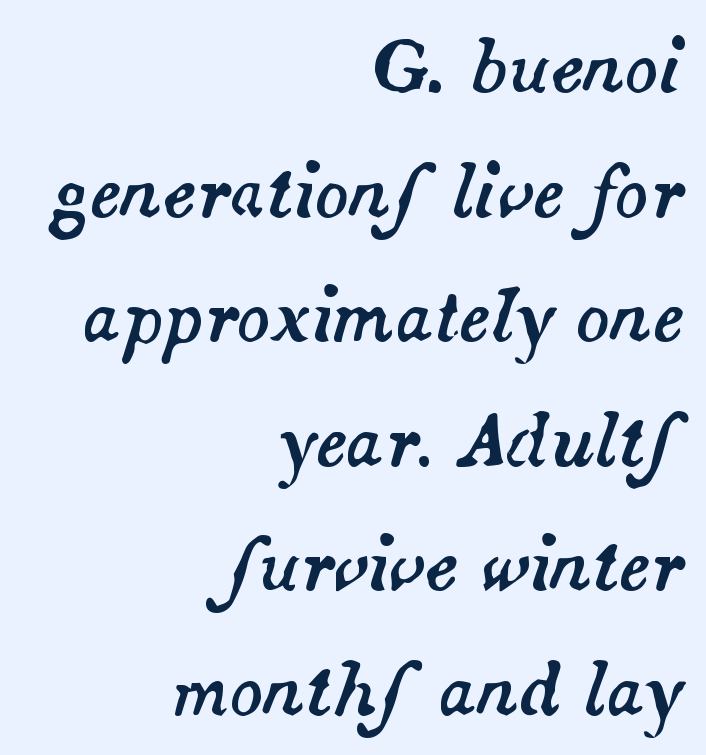
Q: Is the text italic (slanted)? A: Yes, it leans right by about 14 degrees.
Q: Is the text underlined? A: No.
Q: How is the paragraph aligned? A: Right-aligned.
Q: Is the spacing between letters normal or unusually wide? A: Normal.
Q: Width (condensed, normal, or wide)? A: Normal.
Q: Stroke contrast? A: Medium.
Q: x-height? A: Small.
Q: Monospaced? A: No.
